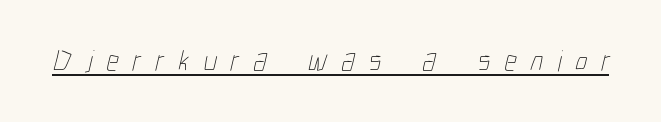
Q: Is the text bold? A: No.
Q: Is the text underlined? A: Yes.
Q: Is the spacing between letters normal or unusually wide? A: Unusually wide.
Q: Width (condensed, normal, or wide)? A: Condensed.
Q: Stroke contrast? A: Low.
Q: x-height? A: Medium.
Q: Monospaced? A: No.
